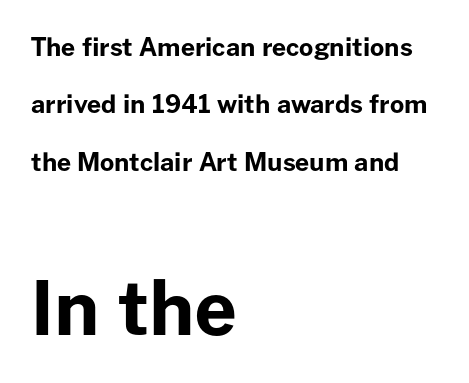
{"serif": "no", "italic": "no", "bold": "yes", "weight": "bold", "width": "normal", "stroke_contrast": "low", "x_height": "medium", "monospaced": "no", "underline": "no", "align": "left", "line_spacing": "loose", "line_spacing_ratio": 2.3, "letter_spacing": "normal", "letter_spacing_em": 0.0, "larger_block": "second", "size_ratio": 2.96, "glyph_px": 74}
